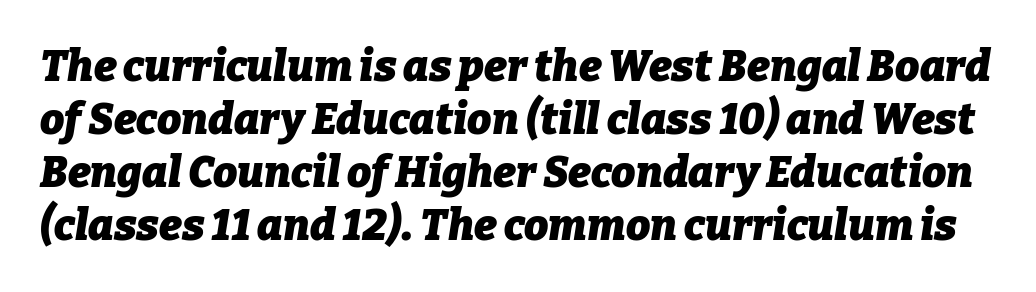
Italic? Definitely — the glyphs are oblique. Words appear dense and cohesive because spacing is normal. These lines carry a lot of weight — the face is fully bold. The rendering uses natural spacing where letterforms have individual widths. Check under the words: just untouched page.
